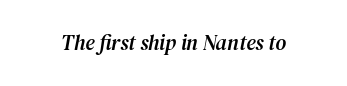
{"italic": "yes", "lean": "right", "slant_degrees": 12, "underline": "no", "letter_spacing": "normal", "letter_spacing_em": 0.0, "glyph_px": 21}
